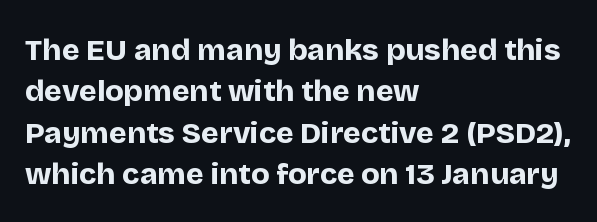
This is roman type, the default non-slanted kind. The line texture is even and compact thanks to regular tracking. If you measured baseline to baseline, you'd find a middling distance. Is the type bold? Yes — the strokes are clearly thick and heavy.
